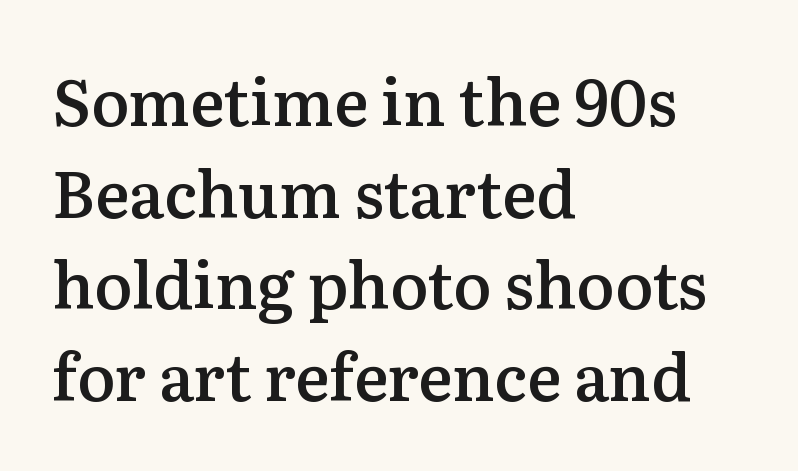
{"serif": "yes", "italic": "no", "bold": "semi", "weight": "semibold", "width": "normal", "stroke_contrast": "medium", "x_height": "medium", "monospaced": "no", "underline": "no", "align": "left", "line_spacing": "normal", "line_spacing_ratio": 1.43, "letter_spacing": "normal", "letter_spacing_em": 0.0, "glyph_px": 64}
